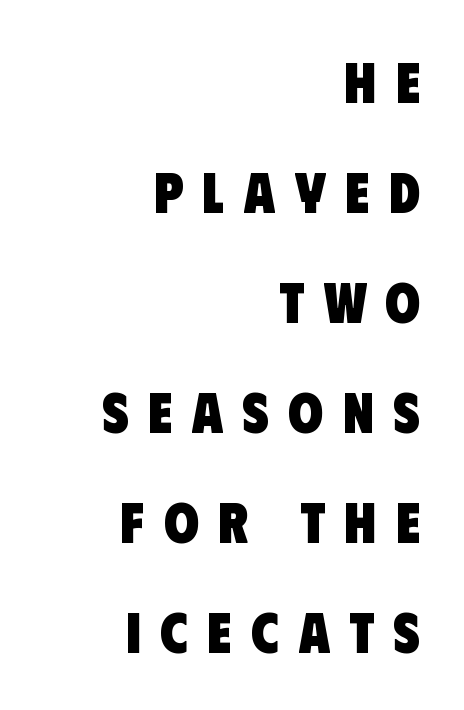
{"serif": "no", "bold": "yes", "weight": "heavy", "width": "condensed", "stroke_contrast": "low", "x_height": "large", "monospaced": "no", "underline": "no", "align": "right", "line_spacing": "loose", "line_spacing_ratio": 1.93, "letter_spacing": "wide", "letter_spacing_em": 0.34, "glyph_px": 57}
